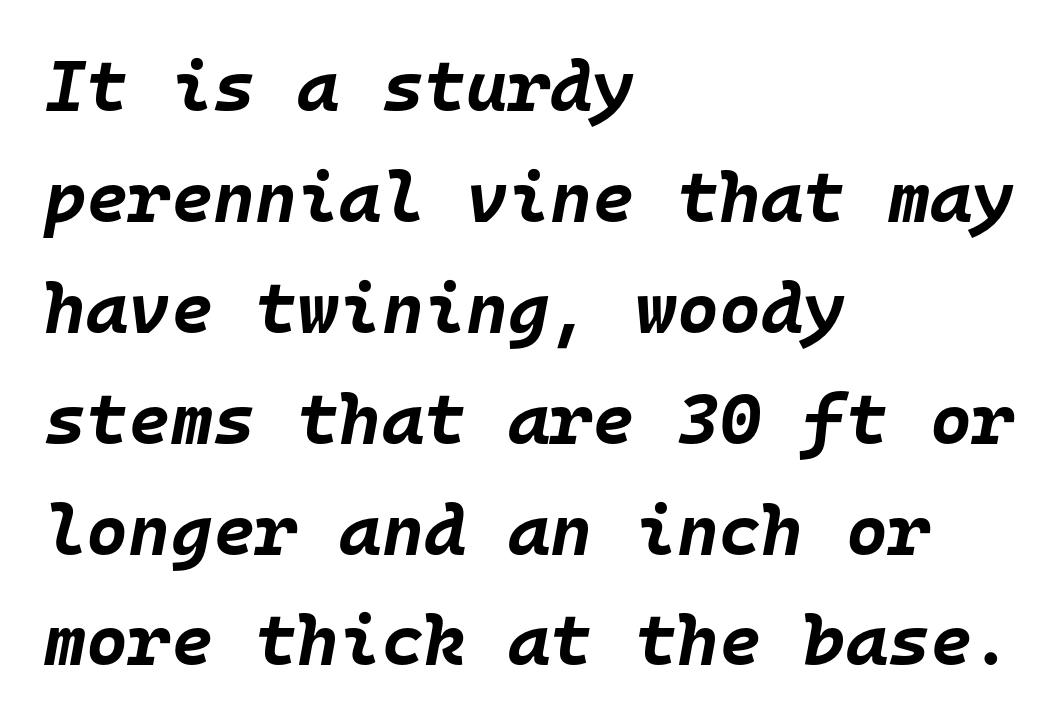
Q: Is the text bold? A: Yes.
Q: Is the text italic (slanted)? A: Yes, it leans right by about 10 degrees.
Q: Is the text underlined? A: No.
Q: How is the paragraph aligned? A: Left-aligned.
Q: Is the spacing between letters normal or unusually wide? A: Normal.
Q: Is the spacing between lines tight, normal or loose? A: Normal.
Q: Width (condensed, normal, or wide)? A: Normal.
Q: Stroke contrast? A: Low.
Q: x-height? A: Large.
Q: Monospaced? A: Yes.
